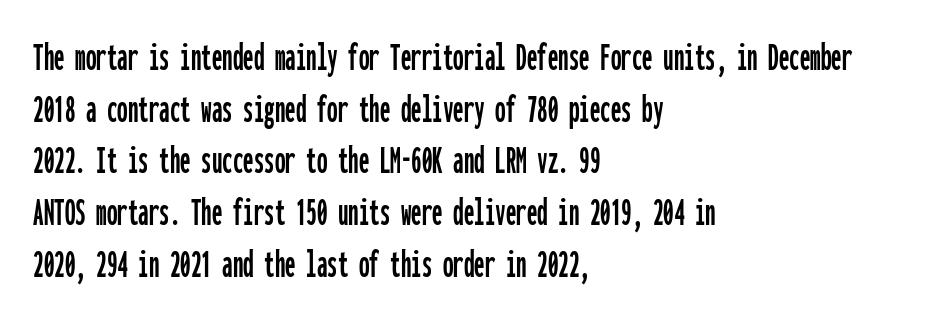
Note the uniform advance width — an 'i' takes as much space as an 'm'. Letter spacing: default. Check where the strokes stop: nothing finishes them off — pure sans. The lines in this sample share a left origin and differ only in where they stop. Glance below the letters and you will spot only blank space. The letters stand upright; this is a roman face.
